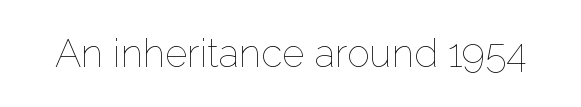
Q: Is the text bold? A: No.
Q: Is the text italic (slanted)? A: No, it is upright.
Q: Is the text underlined? A: No.
Q: Is the spacing between letters normal or unusually wide? A: Normal.
Q: Width (condensed, normal, or wide)? A: Normal.
Q: Stroke contrast? A: Low.
Q: x-height? A: Medium.
Q: Monospaced? A: No.
